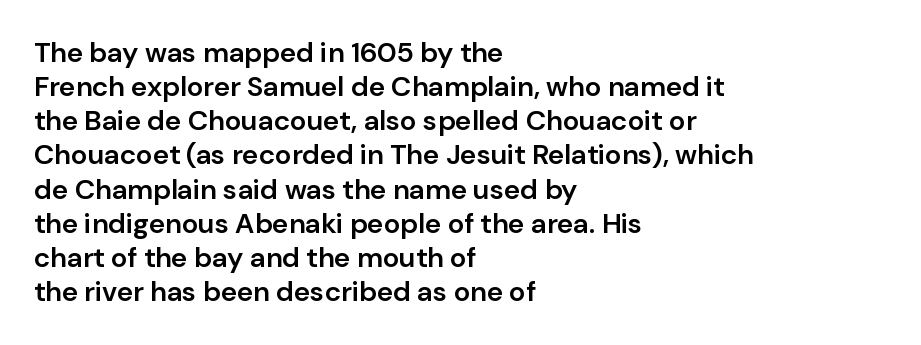
Q: Is the text bold? A: Semi-bold.
Q: Is the text italic (slanted)? A: No, it is upright.
Q: Is the typeface a serif or a sans-serif typeface? A: Sans-serif.
Q: Is the text underlined? A: No.
Q: How is the paragraph aligned? A: Left-aligned.
Q: Is the spacing between letters normal or unusually wide? A: Normal.
Q: Width (condensed, normal, or wide)? A: Normal.
Q: Stroke contrast? A: Low.
Q: x-height? A: Medium.
Q: Monospaced? A: No.
